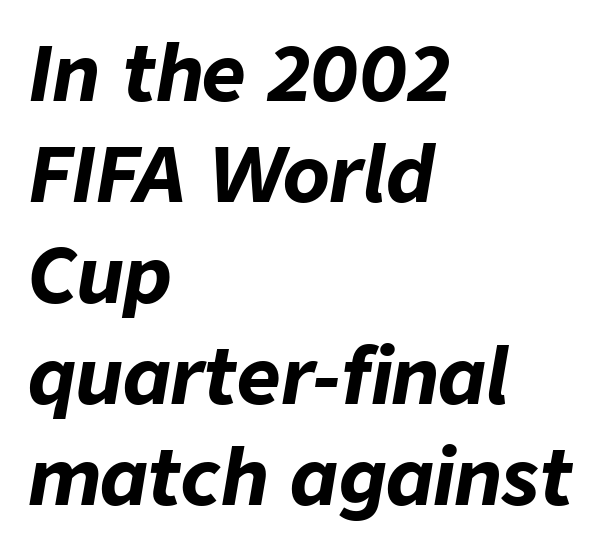
Q: Is the text bold? A: Yes.
Q: Is the text italic (slanted)? A: Yes, it leans right by about 9 degrees.
Q: Is the text underlined? A: No.
Q: How is the paragraph aligned? A: Left-aligned.
Q: Is the spacing between letters normal or unusually wide? A: Normal.
Q: Is the spacing between lines tight, normal or loose? A: Normal.
Q: Width (condensed, normal, or wide)? A: Normal.
Q: Stroke contrast? A: Low.
Q: x-height? A: Medium.
Q: Monospaced? A: No.
